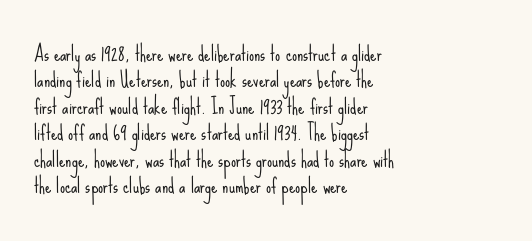
The image shows 20 px text type, upright; set left-aligned, normal line spacing (1.32x), normal letter spacing, not underlined.
